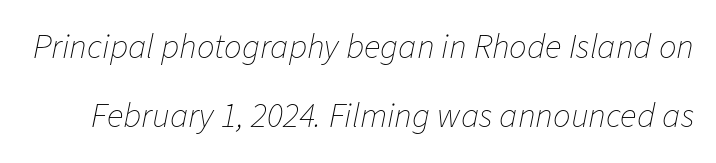
Q: Is the text bold? A: No.
Q: Is the text italic (slanted)? A: Yes, it leans right by about 11 degrees.
Q: Is the text underlined? A: No.
Q: Is the spacing between letters normal or unusually wide? A: Normal.
Q: Is the spacing between lines tight, normal or loose? A: Loose.
Q: Width (condensed, normal, or wide)? A: Normal.
Q: Stroke contrast? A: Low.
Q: x-height? A: Medium.
Q: Monospaced? A: No.
